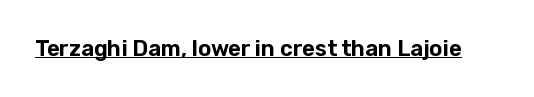
Q: Is the text italic (slanted)? A: No, it is upright.
Q: Is the text underlined? A: Yes.
Q: Is the spacing between letters normal or unusually wide? A: Normal.
